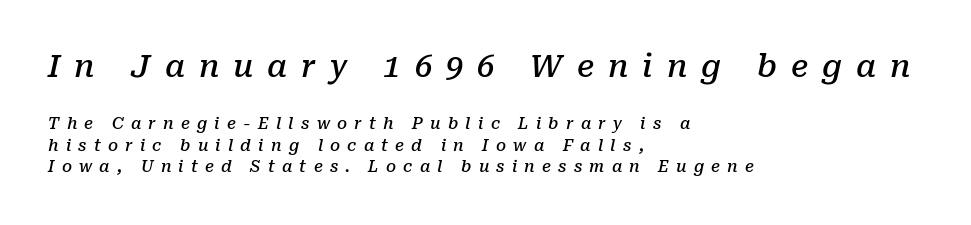
Q: Is the text bold? A: Semi-bold.
Q: Is the text italic (slanted)? A: Yes, it leans right by about 10 degrees.
Q: Is the typeface a serif or a sans-serif typeface? A: Serif.
Q: Is the text underlined? A: No.
Q: How is the paragraph aligned? A: Left-aligned.
Q: Is the spacing between letters normal or unusually wide? A: Unusually wide.
Q: Is the spacing between lines tight, normal or loose? A: Normal.
Q: Which block of text is set in a larger size, the first (top) or the second (bottom)? A: The first (top) one.
Q: Width (condensed, normal, or wide)? A: Normal.
Q: Stroke contrast? A: Low.
Q: x-height? A: Medium.
Q: Monospaced? A: No.
